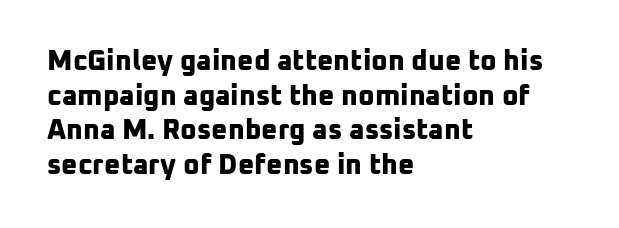
{"serif": "no", "bold": "yes", "weight": "bold", "width": "normal", "stroke_contrast": "low", "x_height": "medium", "monospaced": "no", "underline": "no", "align": "left", "line_spacing_ratio": 1.24, "letter_spacing": "normal", "letter_spacing_em": 0.0, "glyph_px": 28}
